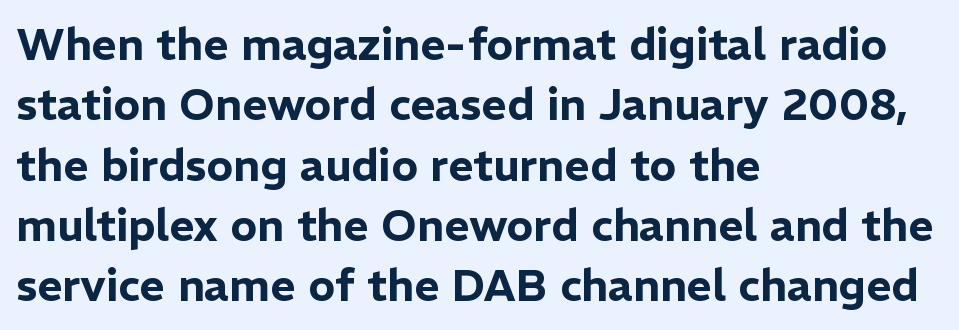
The image shows 44 px sans-serif type, upright; set left-aligned, normal line spacing (1.37x), normal letter spacing, not underlined; low stroke contrast and a medium x-height.
